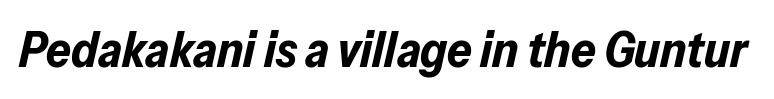
{"italic": "yes", "lean": "right", "slant_degrees": 13, "bold": "yes", "weight": "bold", "width": "normal", "stroke_contrast": "low", "x_height": "medium", "monospaced": "no", "underline": "no", "letter_spacing": "normal", "letter_spacing_em": 0.0, "glyph_px": 49}
